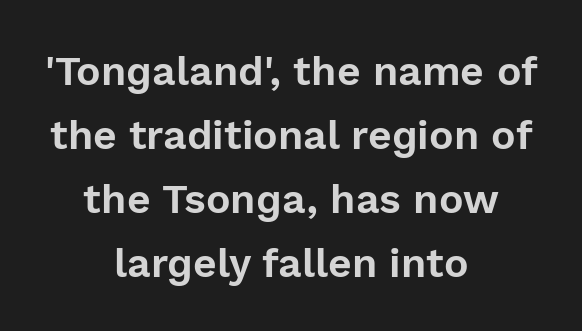
Q: Is the text italic (slanted)? A: No, it is upright.
Q: Is the typeface a serif or a sans-serif typeface? A: Sans-serif.
Q: Is the text underlined? A: No.
Q: How is the paragraph aligned? A: Centered.
Q: Is the spacing between letters normal or unusually wide? A: Normal.
Q: Is the spacing between lines tight, normal or loose? A: Normal.
Q: Width (condensed, normal, or wide)? A: Normal.
Q: x-height? A: Medium.
Q: Monospaced? A: No.
